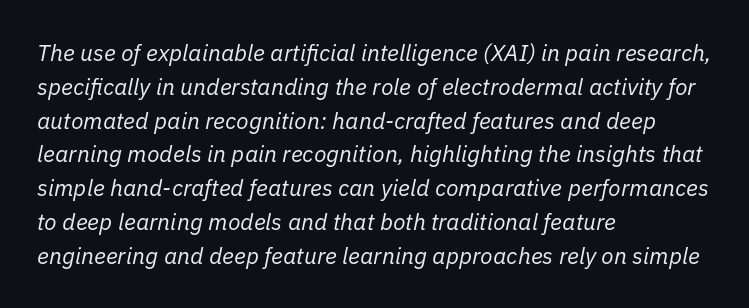
{"italic": "yes", "lean": "right", "slant_degrees": 11, "bold": "no", "underline": "no", "align": "left", "line_spacing": "normal", "line_spacing_ratio": 1.47, "letter_spacing": "normal", "letter_spacing_em": 0.0, "glyph_px": 23}
